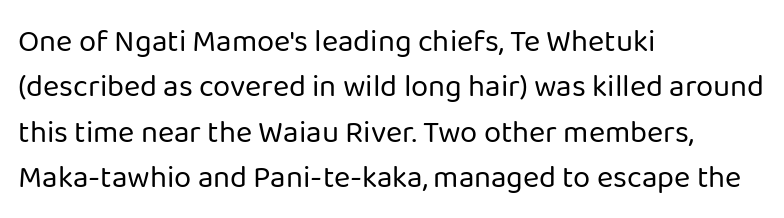
The image shows 31 px regular-weight sans-serif type, upright; set left-aligned, normal line spacing (1.46x), normal letter spacing, not underlined; low stroke contrast and a medium x-height.
